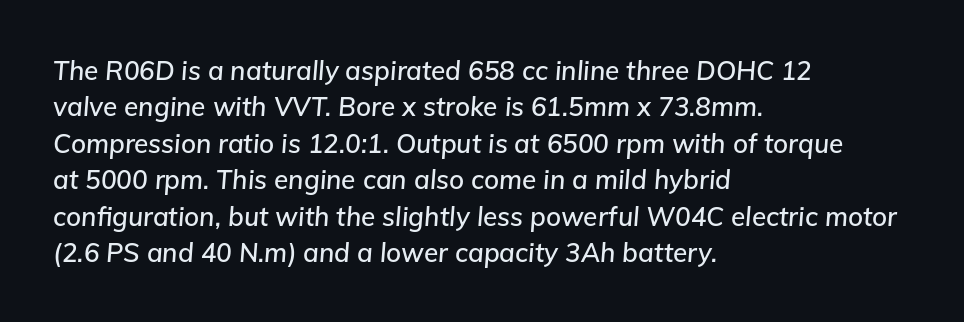
Q: Is the text italic (slanted)? A: Yes, it leans right by about 5 degrees.
Q: Is the text underlined? A: No.
Q: How is the paragraph aligned? A: Left-aligned.
Q: Is the spacing between letters normal or unusually wide? A: Normal.
Q: Is the spacing between lines tight, normal or loose? A: Normal.
